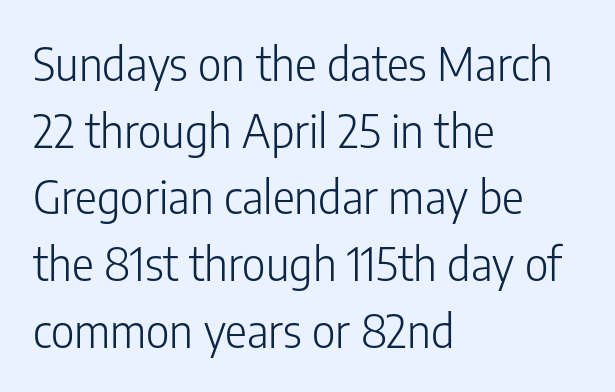
Is the stroke heavy? The answer is a plain regular-or-lighter. Descenders hang freely into open space. Is this a sans? Yes — the strokes have no serifs. Left-aligned paragraph, ragged on the right. This is the regular roman posture of the typeface. Reading down the column, the eye jumps a familiar distance to each next line.
